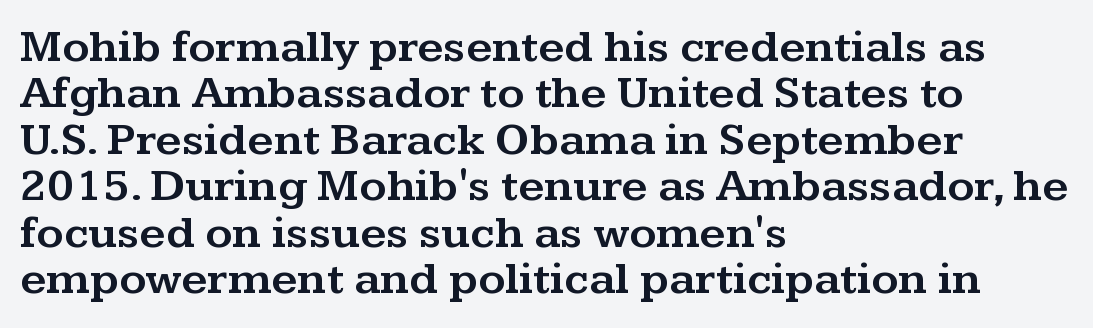
Q: Is the text italic (slanted)? A: No, it is upright.
Q: Is the typeface a serif or a sans-serif typeface? A: Serif.
Q: Is the text underlined? A: No.
Q: How is the paragraph aligned? A: Left-aligned.
Q: Is the spacing between letters normal or unusually wide? A: Normal.
Q: Is the spacing between lines tight, normal or loose? A: Tight.
Q: Width (condensed, normal, or wide)? A: Wide.
Q: Stroke contrast? A: Medium.
Q: x-height? A: Medium.
Q: Monospaced? A: No.
